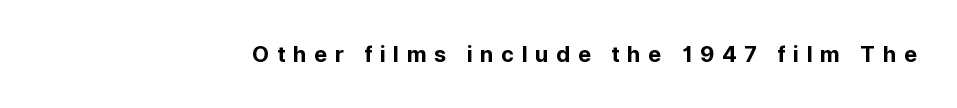
Short note: letters widely spaced. Check under the words: just untouched page. If you drew a line through each stem, it would be perfectly vertical. The passage shown is emphatically bold.
